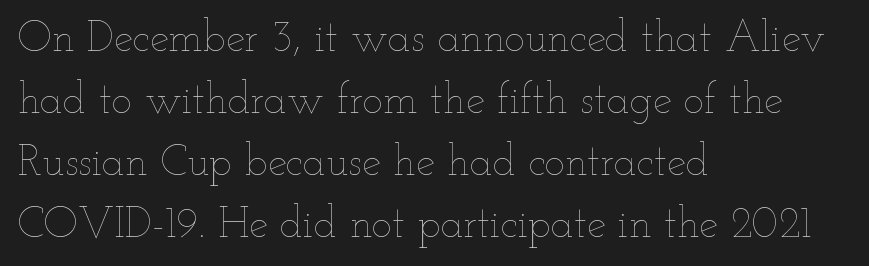
This is the regular roman posture of the typeface. A normal amount of white space separates one row of letters from the next. Bold? No — there's no thickening of the strokes. Each row of text sits above clean, open space. This sample has the flowing, uneven cadence of proportional lettering. The lines are quadded left.
